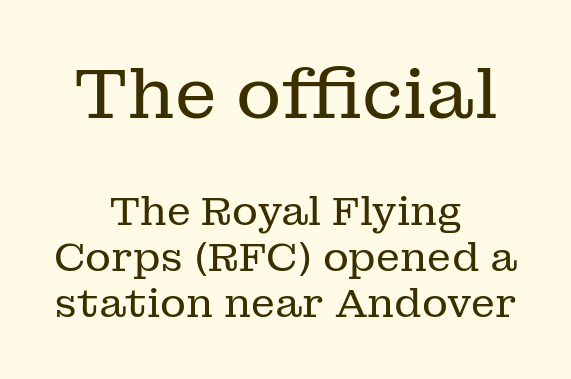
{"serif": "yes", "italic": "no", "bold": "no", "weight": "regular", "width": "normal", "stroke_contrast": "low", "x_height": "medium", "monospaced": "no", "underline": "no", "align": "center", "line_spacing": "tight", "line_spacing_ratio": 1.15, "letter_spacing": "normal", "letter_spacing_em": 0.0, "larger_block": "first", "size_ratio": 1.75, "glyph_px": 70}
